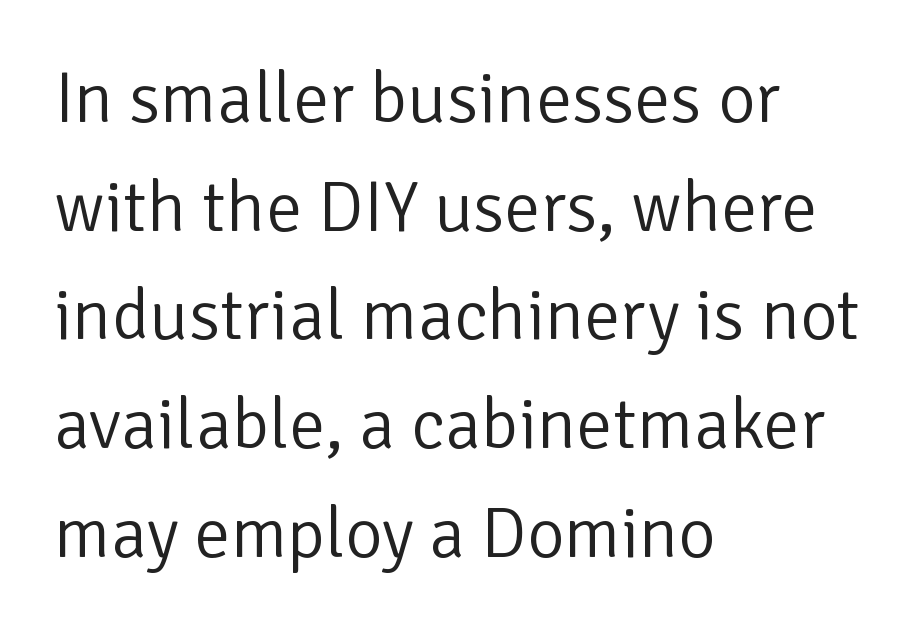
The letterforms sit shoulder to shoulder at normal distance. This sample is left-justified, so line endings fall wherever the words run out. Plain, unruled lines of type. Varying glyph widths throughout — classic text-font behaviour.
